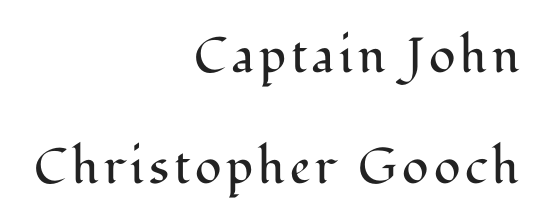
This is the regular roman posture of the typeface. The rendering shows small feet on the letterforms — a serif design. Lines of text with bare space underneath. This sample has the flowing, uneven cadence of proportional lettering. Stems and bowls with no extra thickness — not bold.
